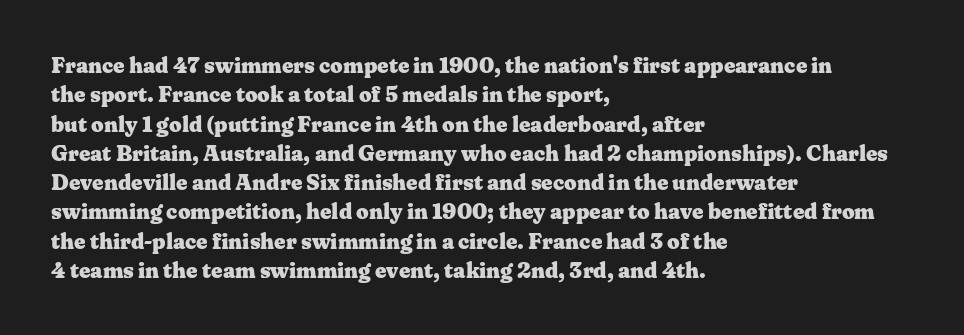
Q: Is the text bold? A: Yes.
Q: Is the text italic (slanted)? A: No, it is upright.
Q: Is the text underlined? A: No.
Q: How is the paragraph aligned? A: Left-aligned.
Q: Is the spacing between letters normal or unusually wide? A: Normal.
Q: Is the spacing between lines tight, normal or loose? A: Normal.
